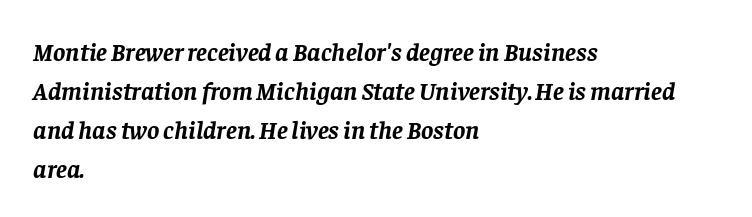
{"italic": "yes", "lean": "right", "slant_degrees": 8, "bold": "yes", "underline": "no", "align": "left", "line_spacing": "normal", "line_spacing_ratio": 1.5, "letter_spacing": "normal", "letter_spacing_em": 0.0, "glyph_px": 26}
